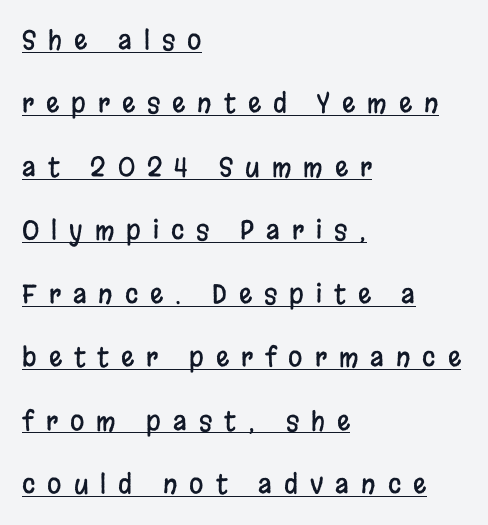
Does the leading feel generous? Absolutely, it's lavish. Notice how a bar underscores the lettering throughout. The passage shown has open, widely tracked lettering throughout. Layout note: lines flush left.
